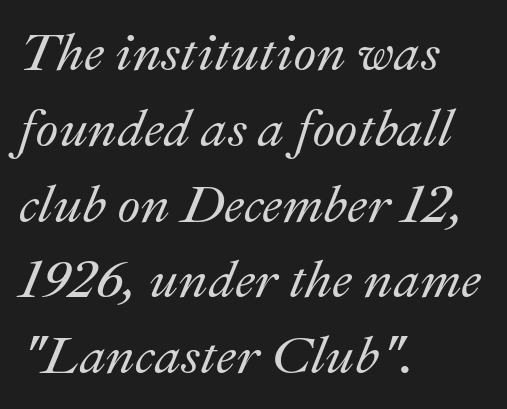
The image shows 53 px text type, italic (leaning right); set left-aligned, normal line spacing (1.43x), normal letter spacing, not underlined; medium stroke contrast and a small x-height.
